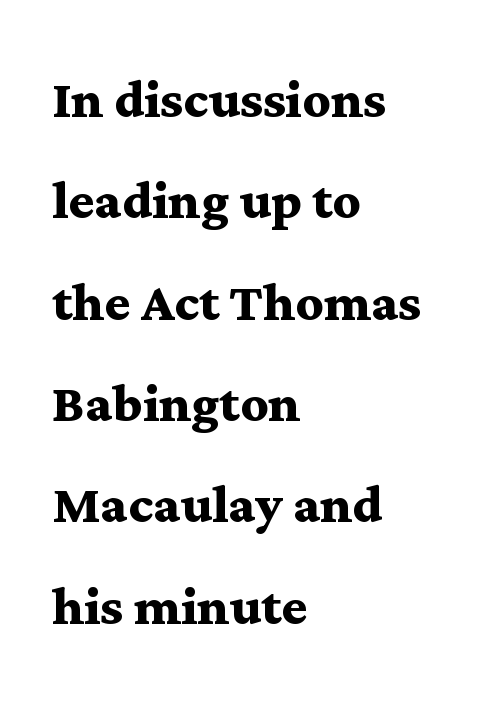
{"serif": "yes", "italic": "no", "bold": "yes", "weight": "semibold", "width": "wide", "stroke_contrast": "medium", "x_height": "medium", "monospaced": "no", "underline": "no", "align": "left", "line_spacing": "normal", "line_spacing_ratio": 1.49, "letter_spacing": "normal", "letter_spacing_em": 0.0, "glyph_px": 68}
